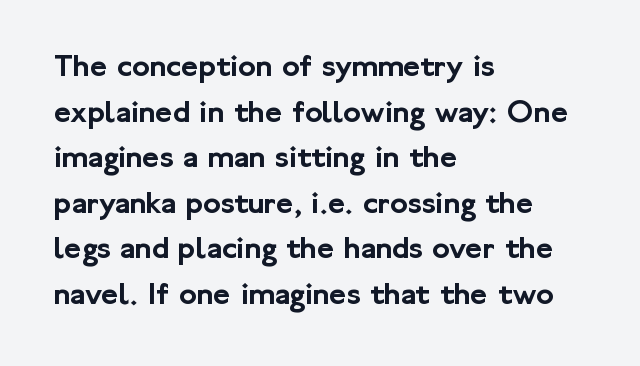
The image shows 33 px sans-serif type, upright; set left-aligned, normal line spacing (1.38x), normal letter spacing, not underlined; low stroke contrast and a medium x-height.
